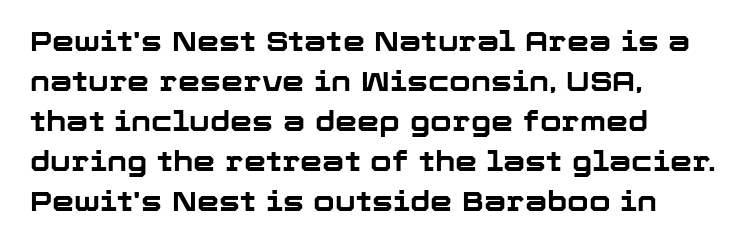
Q: Is the text bold? A: Yes.
Q: Is the text italic (slanted)? A: No, it is upright.
Q: Is the typeface a serif or a sans-serif typeface? A: Sans-serif.
Q: Is the text underlined? A: No.
Q: How is the paragraph aligned? A: Left-aligned.
Q: Is the spacing between letters normal or unusually wide? A: Normal.
Q: Is the spacing between lines tight, normal or loose? A: Normal.
Q: Width (condensed, normal, or wide)? A: Normal.
Q: Stroke contrast? A: Low.
Q: x-height? A: Medium.
Q: Monospaced? A: No.
